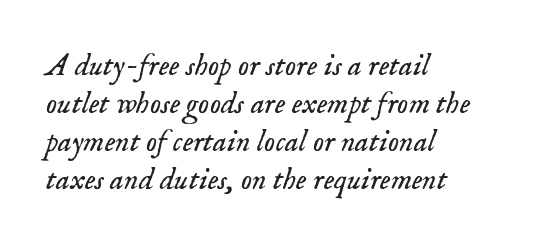
Inter-character spacing is left at the font's built-in metrics. Is this a heavy cut? Hardly; it is regular or lighter. Line starts are locked; line ends wander. Emphasis-style slanted type is in use. Just letters on the line, the space beneath them empty.
